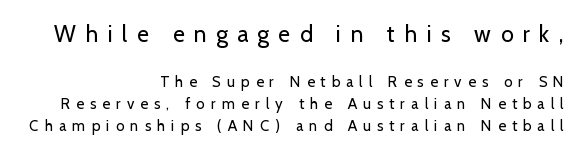
Which margin do the lines hug? The right one — the left edge is uneven. In terms of posture, this sample is upright. The type is letterspaced generously, with wide tracking. The initial chunk of copy outweighs the following chunk in type size. Lines of text with bare space underneath.
